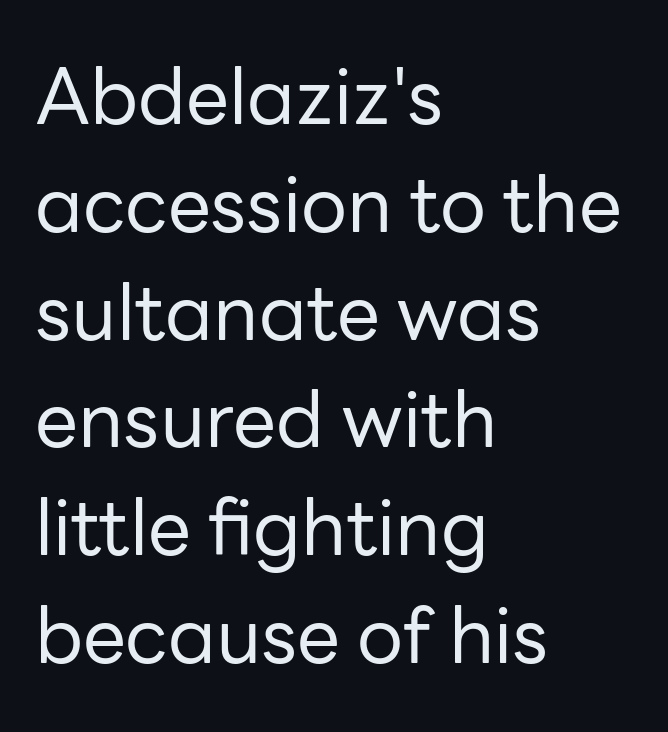
If you drew a ruler down the left edge, every line would touch it. When letters stand straight like this, we call the style roman or upright. This is sans-serif lettering, the kind often seen on screens and signage. The passage shown is typed in a proportional face where columns would drift.
